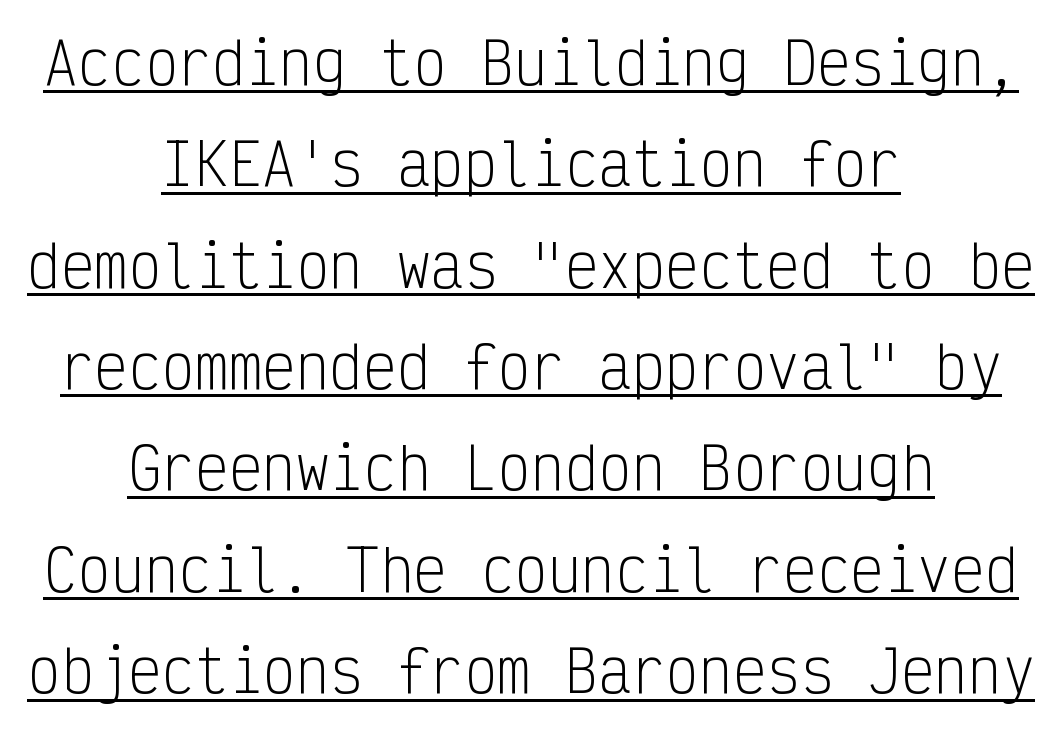
Weight class: somewhere from thin through regular. Posture: straight, roman, zero tilt. Typeset on center — no edge is straight. The rendering uses the underline text-decoration. The passage shown has conventional tracking throughout.
